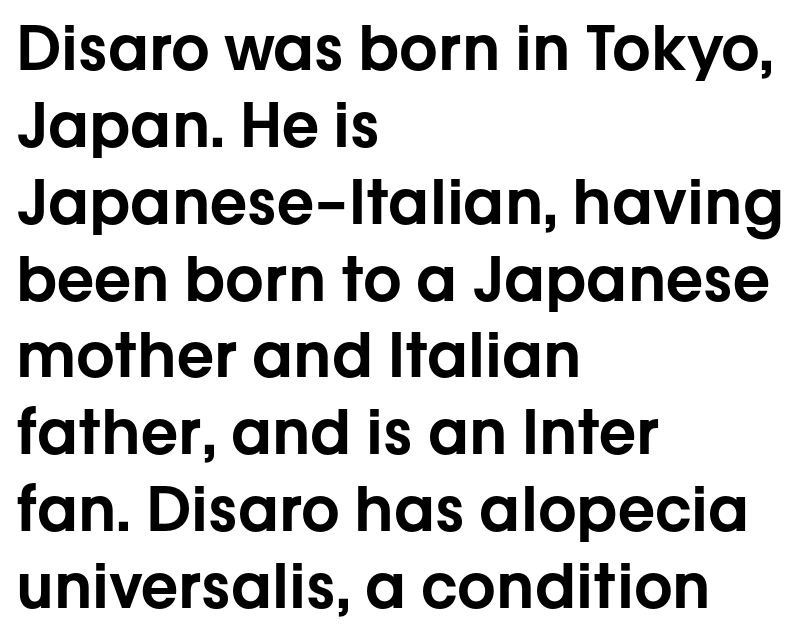
The passage shown is not underscored anywhere. Left-aligned paragraph, ragged on the right. Vertical strokes here are truly vertical. The font family rendered here belongs to the sans-serif group. Between one letter and the next there's only the usual sliver of space. Regarding leading, the lines here are spaced in the standard way.
